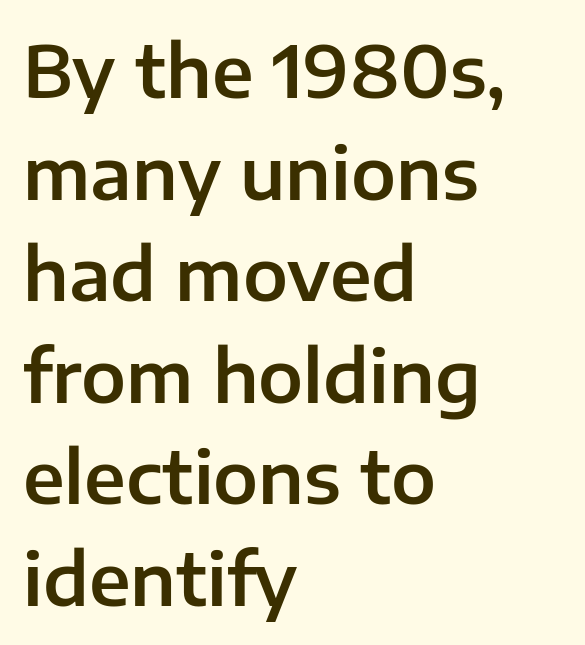
The image shows 72 px sans-serif type, upright; set left-aligned, normal line spacing (1.41x), normal letter spacing, not underlined; low stroke contrast and a medium x-height.
